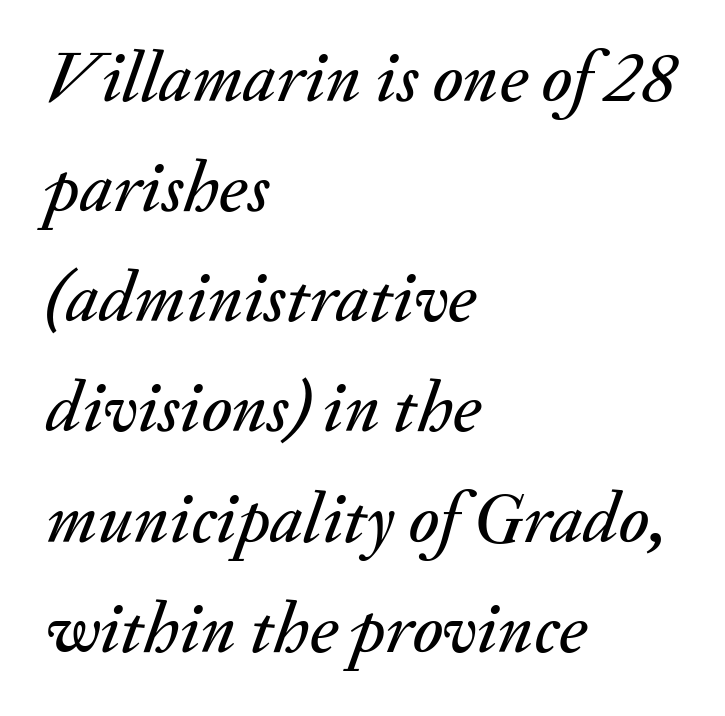
{"italic": "yes", "lean": "right", "slant_degrees": 20, "width": "normal", "stroke_contrast": "medium", "x_height": "small", "monospaced": "no", "underline": "no", "align": "left", "line_spacing": "normal", "line_spacing_ratio": 1.53, "letter_spacing": "normal", "letter_spacing_em": 0.0, "glyph_px": 72}
